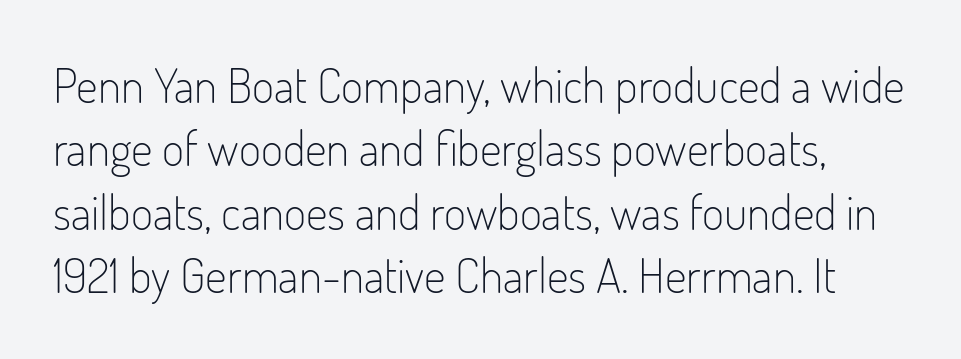
The image shows 48 px light, condensed sans-serif type, upright; set normal line spacing (1.32x), normal letter spacing, not underlined; low stroke contrast and a small x-height.
